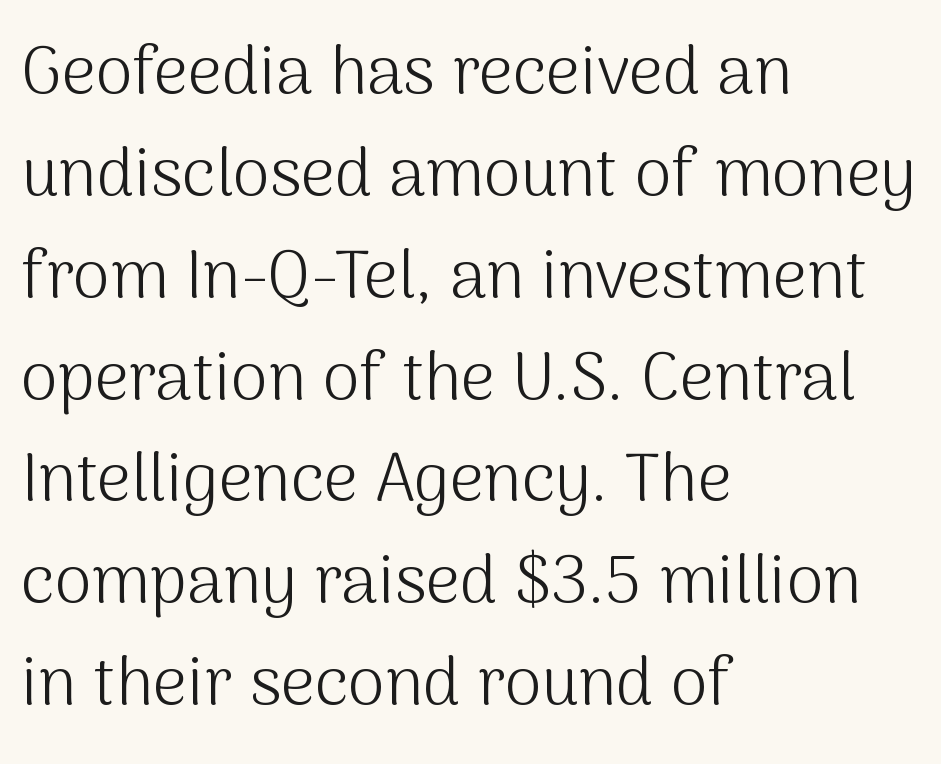
{"serif": "no", "italic": "no", "bold": "no", "weight": "light", "width": "normal", "stroke_contrast": "medium", "x_height": "medium", "monospaced": "no", "underline": "no", "align": "left", "line_spacing": "normal", "line_spacing_ratio": 1.52, "letter_spacing": "normal", "letter_spacing_em": 0.0, "glyph_px": 67}
